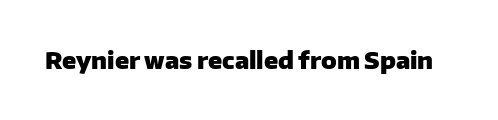
{"italic": "no", "bold": "yes", "underline": "no", "letter_spacing": "normal", "letter_spacing_em": 0.0, "glyph_px": 23}
